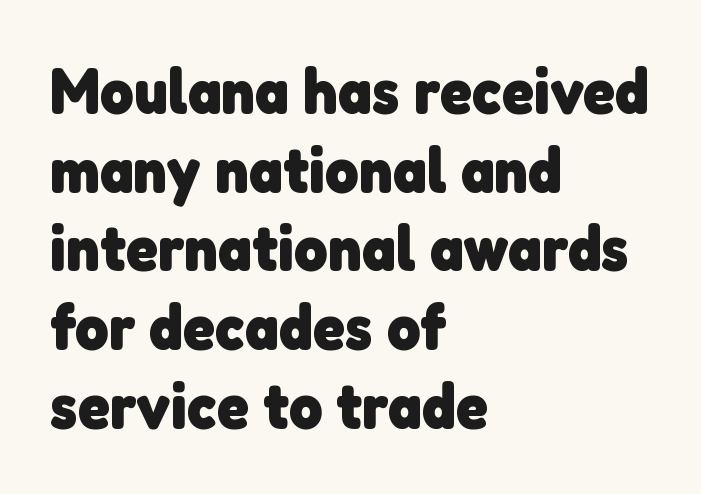
The image shows 64 px heavy sans-serif type; set left-aligned, line spacing 1.23x, normal letter spacing, not underlined; low stroke contrast and a medium x-height.
